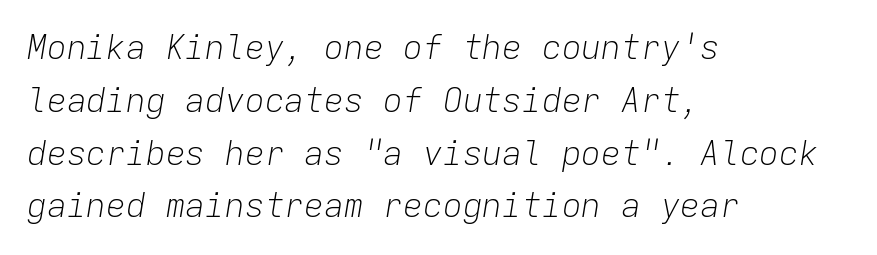
Q: Is the text bold? A: No.
Q: Is the text italic (slanted)? A: Yes, it leans right by about 9 degrees.
Q: Is the text underlined? A: No.
Q: How is the paragraph aligned? A: Left-aligned.
Q: Is the spacing between letters normal or unusually wide? A: Normal.
Q: Is the spacing between lines tight, normal or loose? A: Normal.
Q: Width (condensed, normal, or wide)? A: Normal.
Q: Stroke contrast? A: Low.
Q: x-height? A: Medium.
Q: Monospaced? A: Yes.
